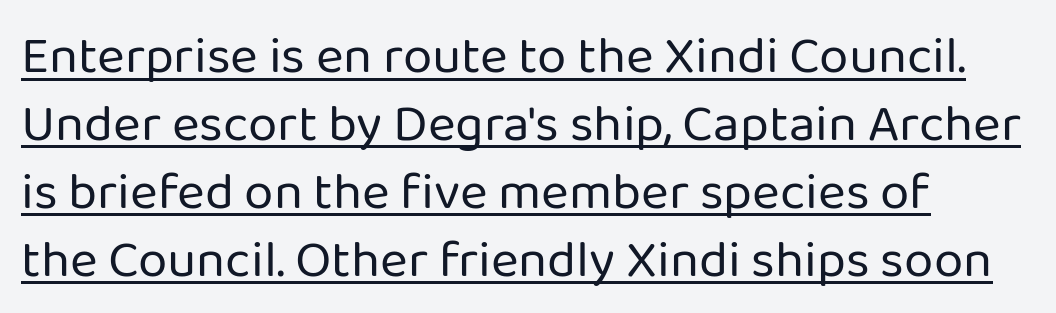
Weight: regular or lighter. Underline: present. Whoever set this chose a conventional vertical rhythm. A student would call this left alignment; a typographer would say flush left, rag right. The font family rendered here belongs to the sans-serif group. This is the regular roman posture of the typeface.
